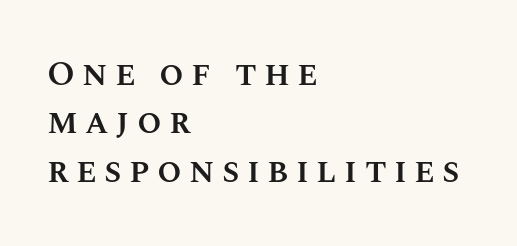
Q: Is the text bold? A: Semi-bold.
Q: Is the text italic (slanted)? A: No, it is upright.
Q: Is the text underlined? A: No.
Q: How is the paragraph aligned? A: Left-aligned.
Q: Is the spacing between letters normal or unusually wide? A: Unusually wide.
Q: Is the spacing between lines tight, normal or loose? A: Normal.
Q: Width (condensed, normal, or wide)? A: Normal.
Q: Stroke contrast? A: Medium.
Q: x-height? A: Large.
Q: Monospaced? A: No.
